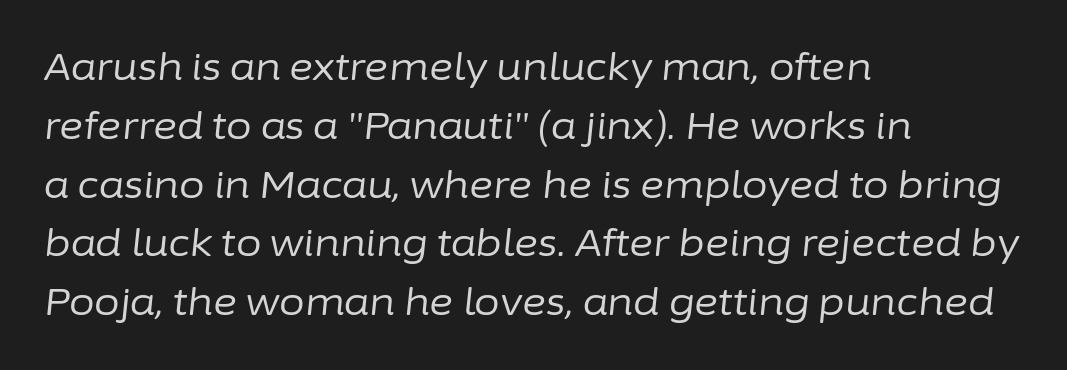
Q: Is the text bold? A: No.
Q: Is the text italic (slanted)? A: Yes, it leans right by about 6 degrees.
Q: Is the text underlined? A: No.
Q: How is the paragraph aligned? A: Left-aligned.
Q: Is the spacing between letters normal or unusually wide? A: Normal.
Q: Is the spacing between lines tight, normal or loose? A: Normal.
Q: Width (condensed, normal, or wide)? A: Normal.
Q: Stroke contrast? A: Low.
Q: x-height? A: Medium.
Q: Monospaced? A: No.
